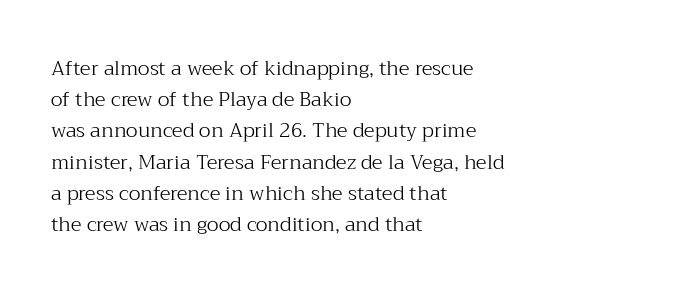
{"italic": "no", "bold": "no", "underline": "no", "align": "left", "line_spacing": "normal", "line_spacing_ratio": 1.56, "letter_spacing": "normal", "letter_spacing_em": 0.0, "glyph_px": 20}
